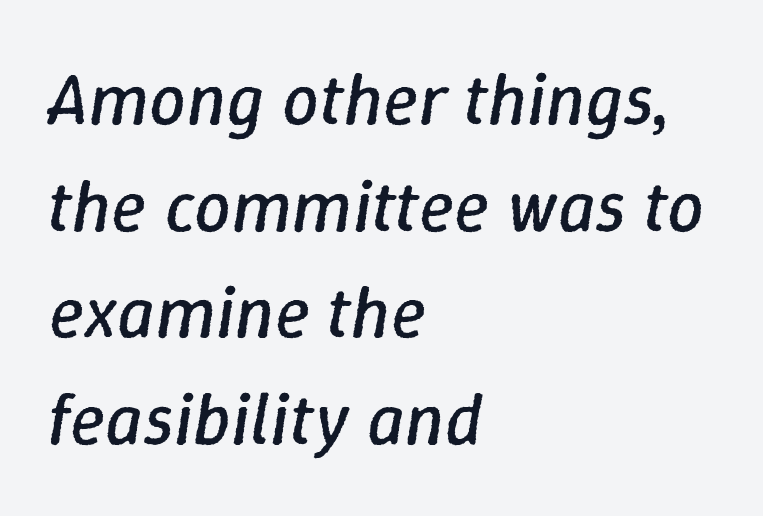
Compared with a typical body face, this is equally light or lighter still. Normally led — the rows are evenly, conventionally spaced. This sample is left-justified, so line endings fall wherever the words run out. The face used here is proportionally spaced, like ordinary book or web type.
